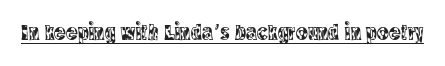
Q: Is the text italic (slanted)? A: No, it is upright.
Q: Is the text underlined? A: Yes.
Q: Is the spacing between letters normal or unusually wide? A: Normal.
